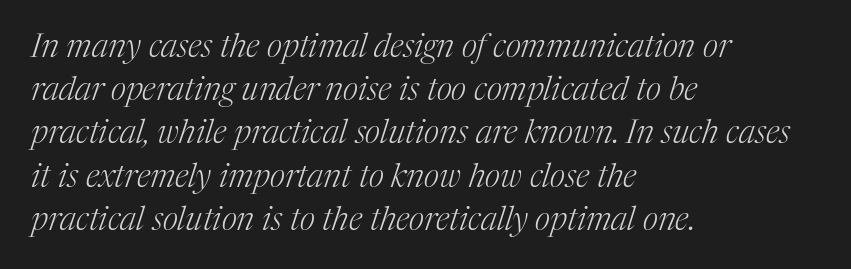
{"serif": "yes", "italic": "yes", "lean": "right", "slant_degrees": 17, "bold": "no", "weight": "light", "width": "normal", "stroke_contrast": "medium", "x_height": "medium", "monospaced": "no", "underline": "no", "align": "left", "line_spacing": "normal", "line_spacing_ratio": 1.31, "letter_spacing": "normal", "letter_spacing_em": 0.0, "glyph_px": 33}
